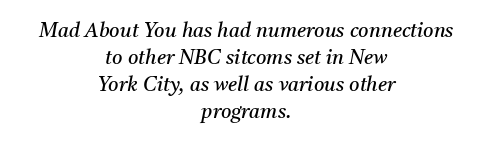
{"italic": "yes", "lean": "right", "slant_degrees": 11, "bold": "no", "underline": "no", "align": "center", "line_spacing": "normal", "line_spacing_ratio": 1.35, "letter_spacing": "normal", "letter_spacing_em": 0.0, "glyph_px": 20}
